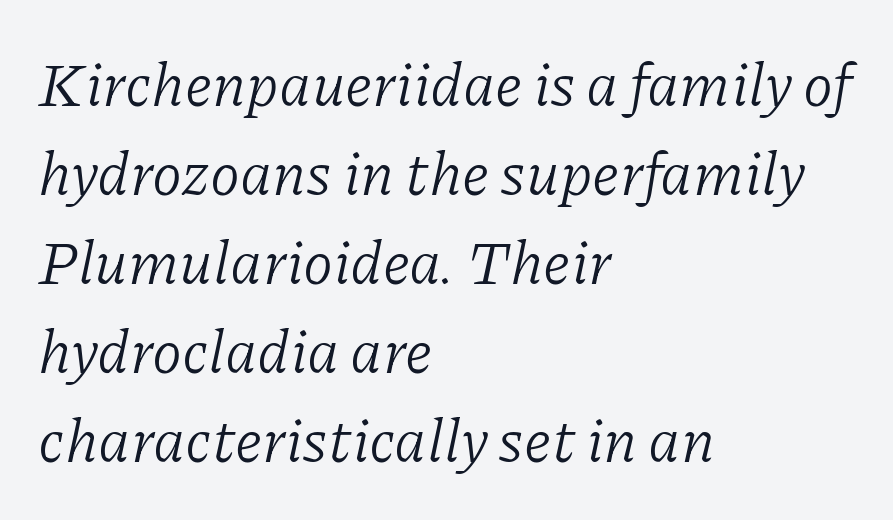
{"serif": "yes", "italic": "yes", "lean": "right", "slant_degrees": 11, "bold": "no", "weight": "light", "width": "normal", "stroke_contrast": "low", "x_height": "medium", "monospaced": "no", "underline": "no", "align": "left", "line_spacing": "normal", "line_spacing_ratio": 1.46, "letter_spacing": "normal", "letter_spacing_em": 0.0, "glyph_px": 61}
